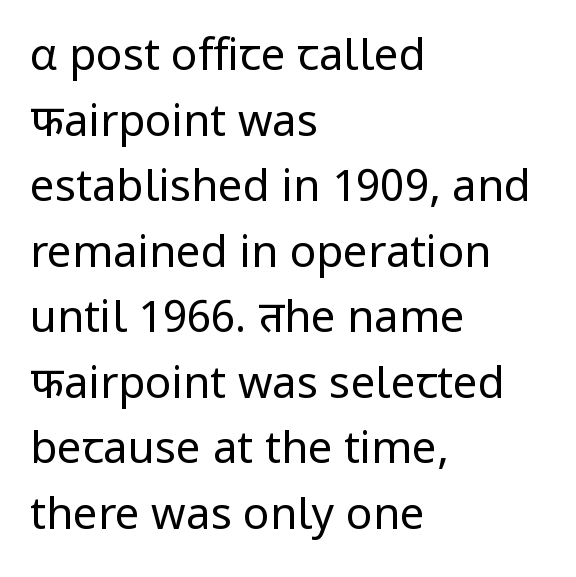
Q: Is the text bold? A: No.
Q: Is the text italic (slanted)? A: No, it is upright.
Q: Is the typeface a serif or a sans-serif typeface? A: Sans-serif.
Q: Is the text underlined? A: No.
Q: How is the paragraph aligned? A: Left-aligned.
Q: Is the spacing between letters normal or unusually wide? A: Normal.
Q: Is the spacing between lines tight, normal or loose? A: Normal.
Q: Width (condensed, normal, or wide)? A: Normal.
Q: Stroke contrast? A: Low.
Q: x-height? A: Medium.
Q: Monospaced? A: No.
